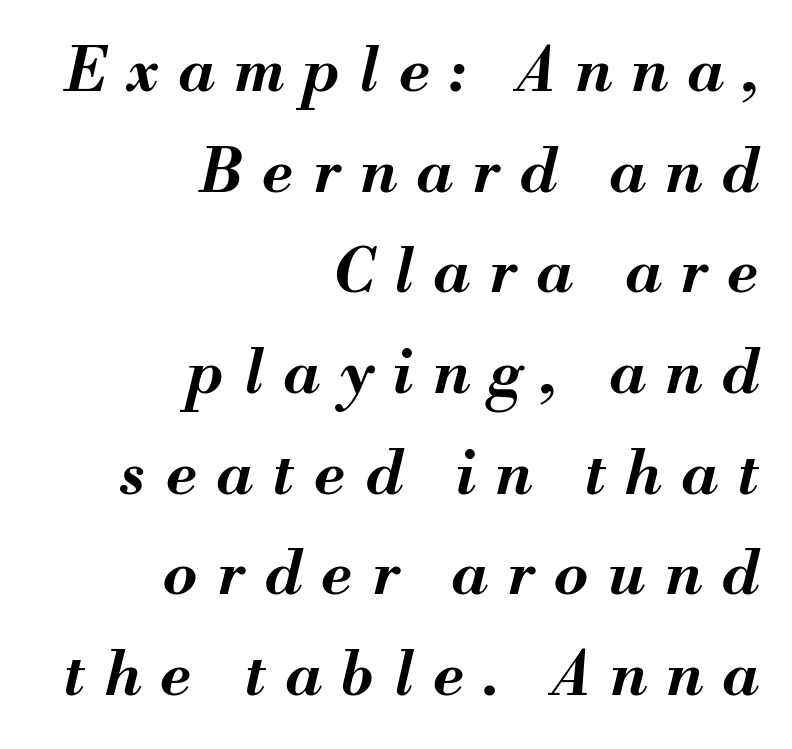
{"italic": "yes", "lean": "right", "slant_degrees": 13, "bold": "yes", "weight": "bold", "width": "normal", "stroke_contrast": "medium", "x_height": "small", "monospaced": "no", "underline": "no", "align": "right", "line_spacing": "normal", "line_spacing_ratio": 1.65, "letter_spacing": "wide", "letter_spacing_em": 0.33, "glyph_px": 61}
